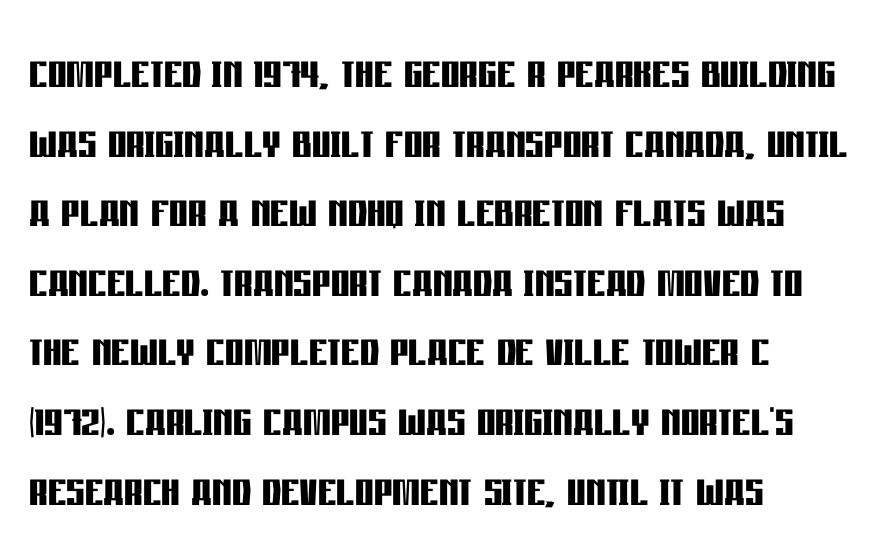
If you drew a line through each stem, it would be perfectly vertical. Nothing unusual about the tracking: characters are spaced as the font intends. Leftover space on each line is placed entirely after the last word. Note: no serifs on the glyphs. Notice how thick the strokes are: this is what a full bold looks like. The rendering uses natural spacing where letterforms have individual widths.
